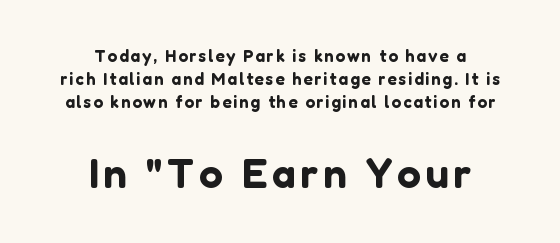
{"serif": "no", "italic": "no", "width": "normal", "stroke_contrast": "low", "x_height": "medium", "monospaced": "no", "underline": "no", "align": "center", "line_spacing": "normal", "line_spacing_ratio": 1.34, "larger_block": "second", "size_ratio": 2.47, "glyph_px": 42}
